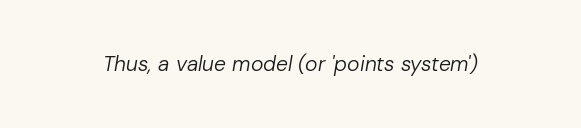
Q: Is the text bold? A: No.
Q: Is the text italic (slanted)? A: Yes, it leans right by about 10 degrees.
Q: Is the text underlined? A: No.
Q: Is the spacing between letters normal or unusually wide? A: Normal.
